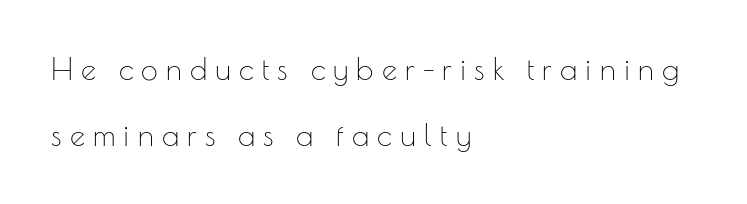
The image shows 30 px thin sans-serif type, upright; set left-aligned, loose line spacing (2.19x), unusually wide letter spacing (+0.27 em), not underlined; low stroke contrast and a small x-height.
